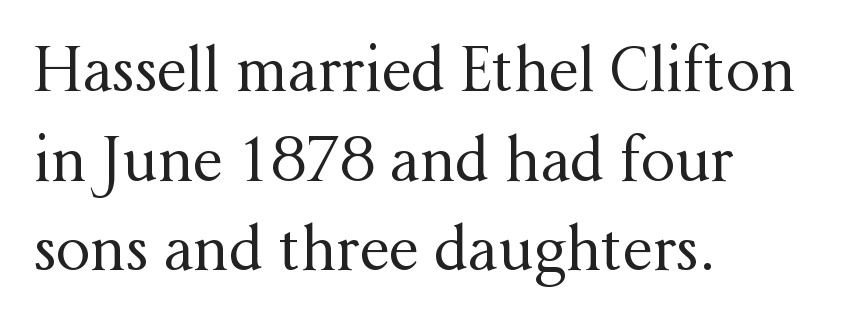
Q: Is the text bold? A: No.
Q: Is the text italic (slanted)? A: No, it is upright.
Q: Is the typeface a serif or a sans-serif typeface? A: Serif.
Q: Is the text underlined? A: No.
Q: How is the paragraph aligned? A: Left-aligned.
Q: Is the spacing between letters normal or unusually wide? A: Normal.
Q: Is the spacing between lines tight, normal or loose? A: Normal.
Q: Width (condensed, normal, or wide)? A: Normal.
Q: Stroke contrast? A: Medium.
Q: x-height? A: Medium.
Q: Monospaced? A: No.
